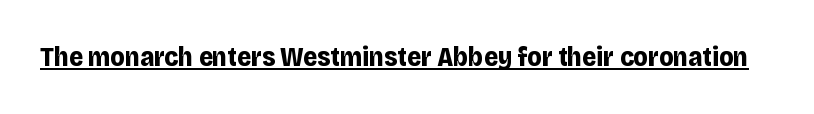
Q: Is the text bold? A: Yes.
Q: Is the text italic (slanted)? A: No, it is upright.
Q: Is the text underlined? A: Yes.
Q: Is the spacing between letters normal or unusually wide? A: Normal.
